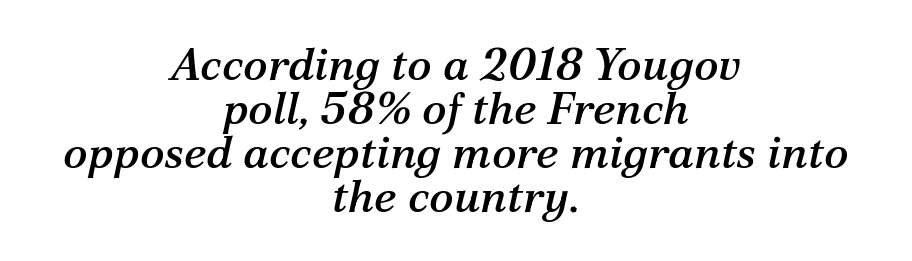
{"serif": "yes", "italic": "yes", "lean": "right", "slant_degrees": 12, "width": "normal", "stroke_contrast": "medium", "x_height": "medium", "monospaced": "no", "underline": "no", "align": "center", "line_spacing": "tight", "line_spacing_ratio": 0.96, "letter_spacing": "normal", "letter_spacing_em": 0.0, "glyph_px": 46}
